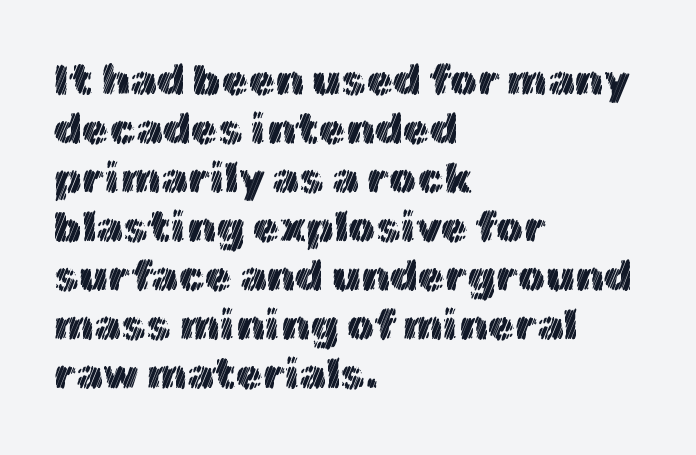
Q: Is the text italic (slanted)? A: No, it is upright.
Q: Is the text underlined? A: No.
Q: How is the paragraph aligned? A: Left-aligned.
Q: Is the spacing between letters normal or unusually wide? A: Normal.
Q: Is the spacing between lines tight, normal or loose? A: Tight.
Q: Width (condensed, normal, or wide)? A: Normal.
Q: x-height? A: Medium.
Q: Monospaced? A: No.
